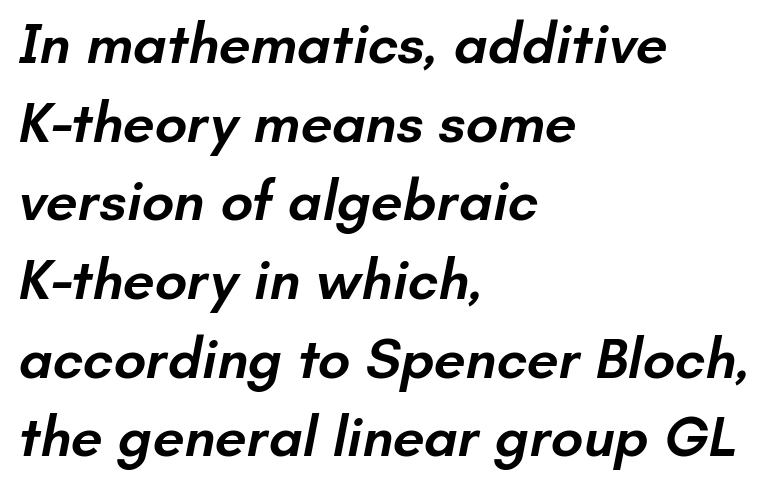
{"serif": "no", "bold": "semi", "weight": "semibold", "width": "normal", "stroke_contrast": "low", "x_height": "small", "monospaced": "no", "underline": "no", "align": "left", "line_spacing": "normal", "line_spacing_ratio": 1.38, "letter_spacing": "normal", "letter_spacing_em": 0.0, "glyph_px": 57}
